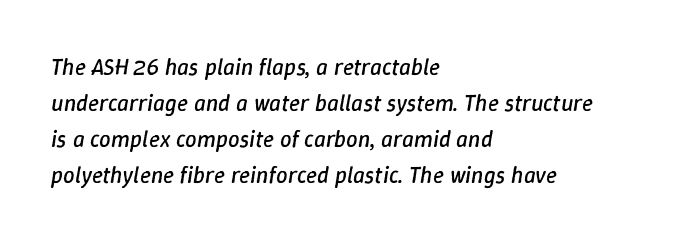
{"italic": "yes", "lean": "right", "slant_degrees": 9, "bold": "no", "underline": "no", "align": "left", "line_spacing": "normal", "line_spacing_ratio": 1.57, "letter_spacing": "normal", "letter_spacing_em": 0.0, "glyph_px": 23}
